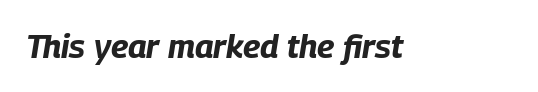
Q: Is the text bold? A: Yes.
Q: Is the text italic (slanted)? A: Yes, it leans right by about 9 degrees.
Q: Is the text underlined? A: No.
Q: Is the spacing between letters normal or unusually wide? A: Normal.
Q: Width (condensed, normal, or wide)? A: Condensed.
Q: Stroke contrast? A: Low.
Q: x-height? A: Large.
Q: Monospaced? A: No.
